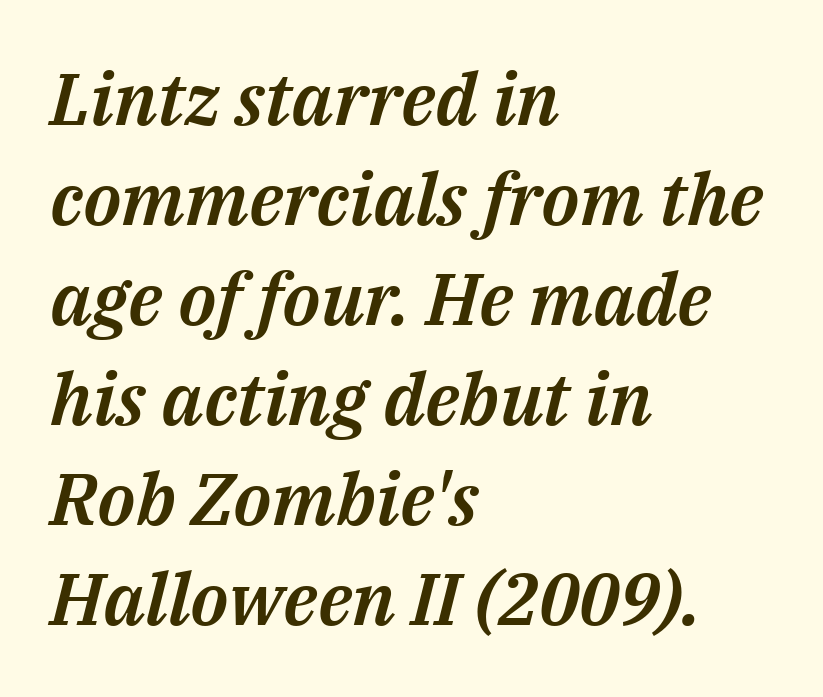
Check under the words: just untouched page. Reading down the column, the eye jumps a familiar distance to each next line. The typesetter chose a ragged-right arrangement here. The text carries the slant typical of an italic or oblique font. Spacing verdict: proportional, widths tailored to each character. Compared with typical body copy, the letter spacing here is the same.
